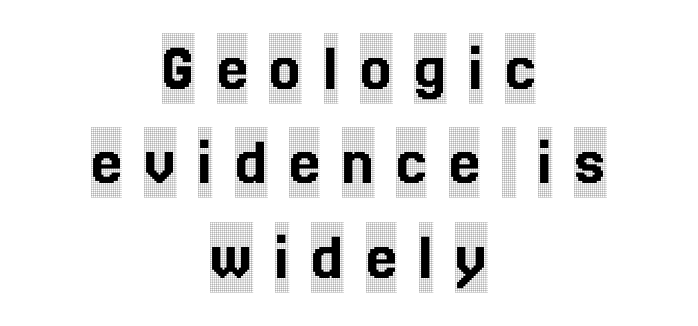
The image shows 70 px condensed serif type, upright; set centered, normal line spacing (1.35x), unusually wide letter spacing (+0.31 em), not underlined; a large x-height.
